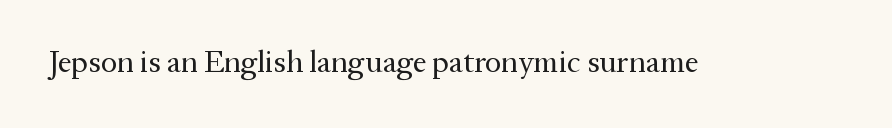
The image shows 31 px regular-weight serif type, upright; set normal letter spacing, not underlined; medium stroke contrast and a medium x-height.
